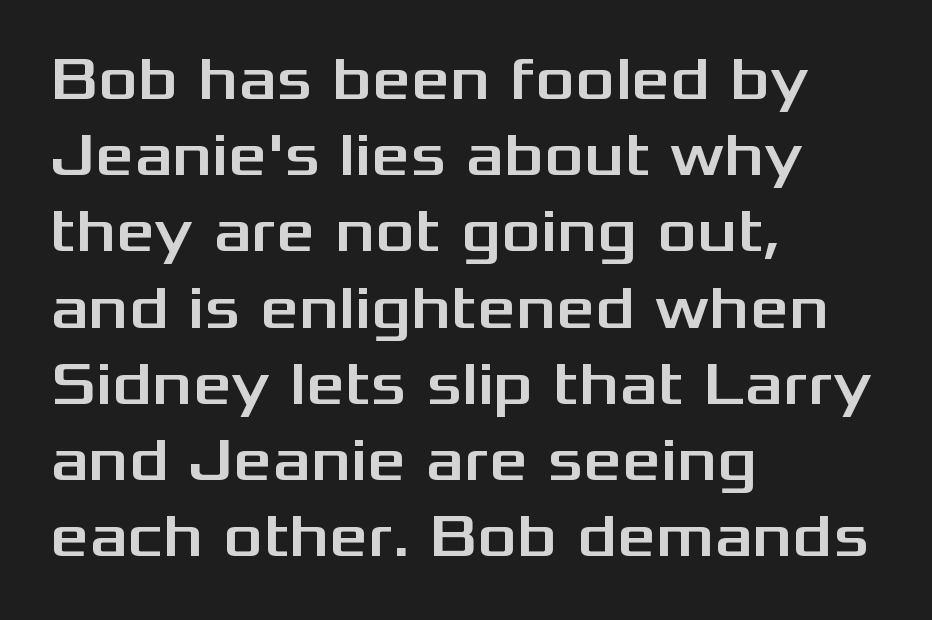
The image shows 61 px wide sans-serif type, upright; set left-aligned, normal line spacing (1.25x), normal letter spacing, not underlined; medium stroke contrast and a medium x-height.
